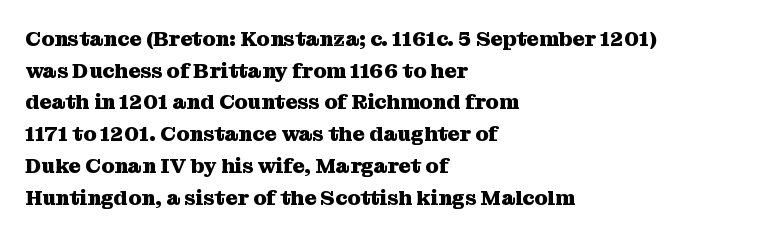
The image shows 21 px bold type, upright; set left-aligned, normal line spacing (1.51x), normal letter spacing, not underlined.
